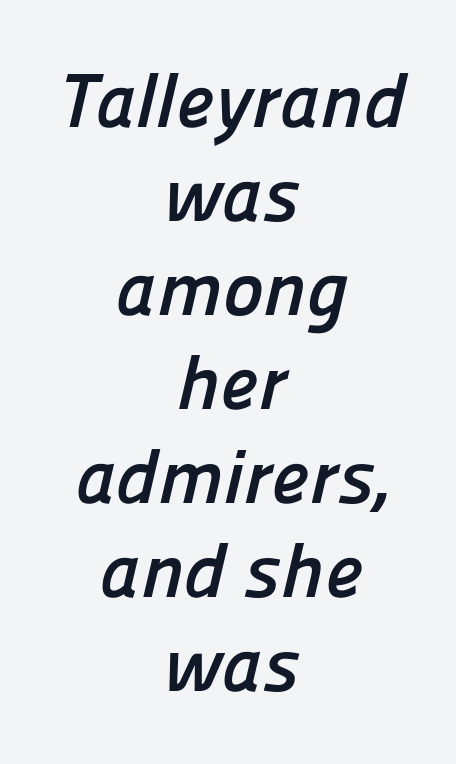
The image shows 77 px semibold sans-serif type; set centered, line spacing 1.22x, normal letter spacing, not underlined; low stroke contrast and a medium x-height.
